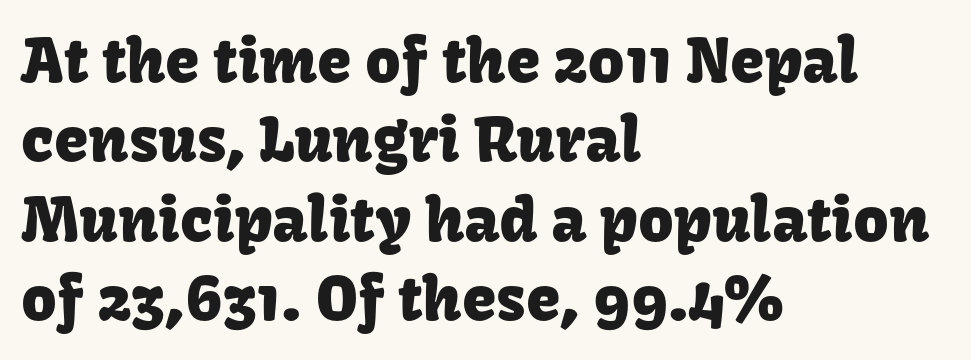
{"serif": "no", "italic": "no", "width": "normal", "stroke_contrast": "low", "x_height": "medium", "monospaced": "no", "underline": "no", "align": "left", "line_spacing": "normal", "line_spacing_ratio": 1.28, "letter_spacing": "normal", "letter_spacing_em": 0.0, "glyph_px": 62}
